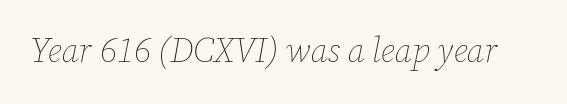
There's an unmistakable incline to the writing here. No word sits above an underline. Ink coverage per letter is moderate at most. Caption: standard tracking, unaltered. You could not count columns in this text — the font is proportionally spaced.
